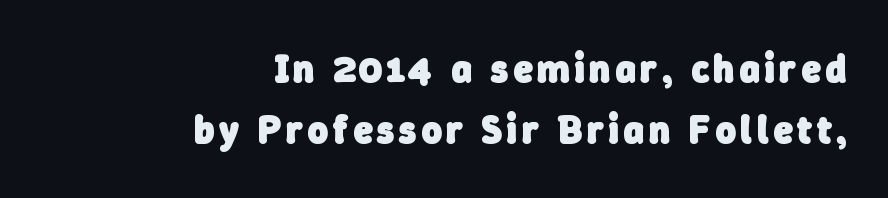
{"serif": "no", "bold": "yes", "weight": "heavy", "width": "normal", "stroke_contrast": "low", "x_height": "medium", "monospaced": "no", "underline": "no", "align": "right", "line_spacing": "normal", "line_spacing_ratio": 1.56, "glyph_px": 39}
